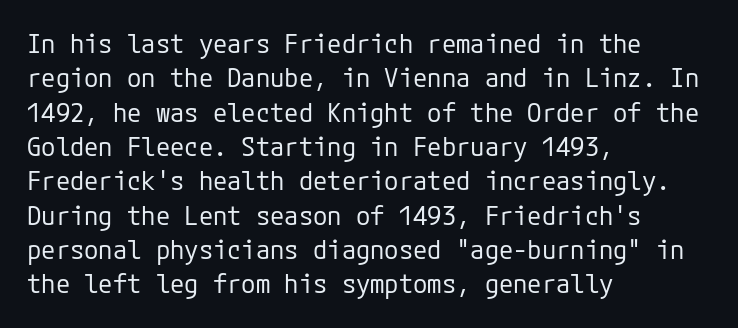
Leftover space on each line is placed entirely after the last word. Notice how the stems are strictly vertical — no italics here. The rendering uses a moderate line-height, typical for paragraphs. Underlining? Definitely not there. A light-to-regular cut is what we see here.
